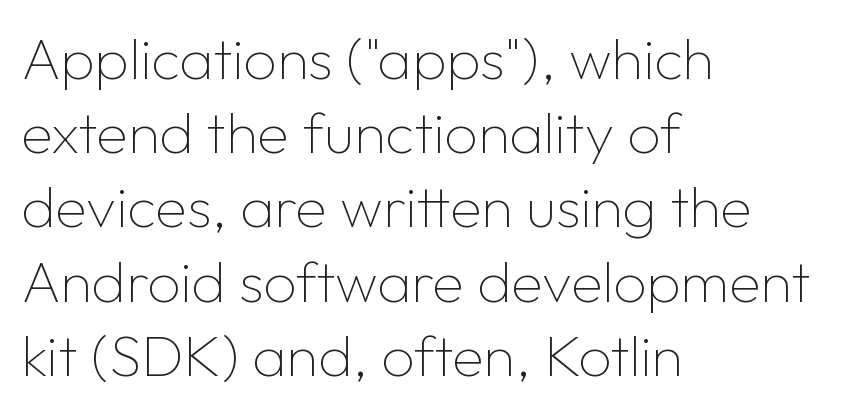
The image shows 58 px thin sans-serif type, upright; set left-aligned, normal line spacing (1.28x), normal letter spacing, not underlined; low stroke contrast and a medium x-height.
